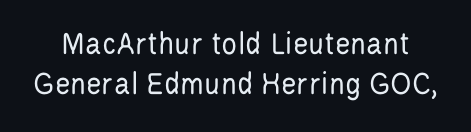
The image shows 33 px regular-weight, condensed sans-serif type, upright; set line spacing 1.2x, normal letter spacing, not underlined; low stroke contrast and a large x-height.
